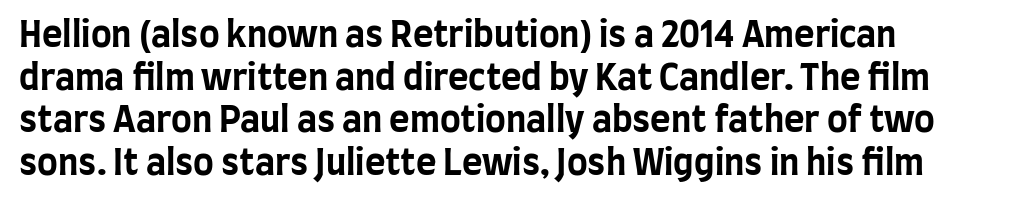
Look at the tracking — it's just the regular setting, nothing added. Strokes here are thick enough to call this a true bold. One-word summary of the alignment: left. The passage shown is typed in a proportional face where columns would drift.
